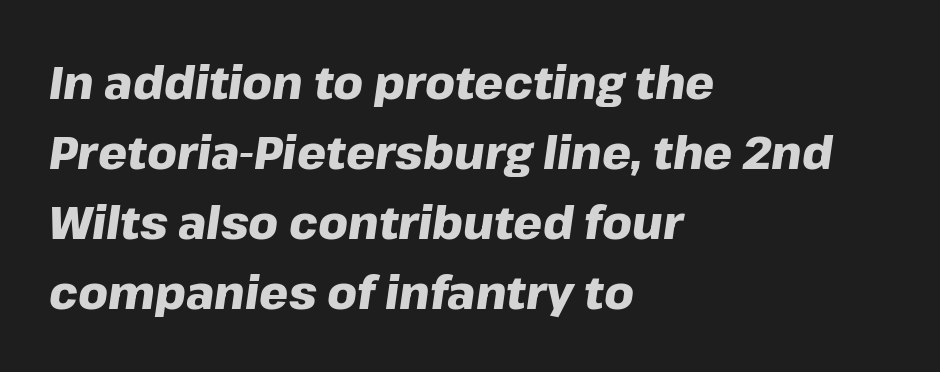
The image shows 46 px heavy type, italic (leaning right); set left-aligned, normal line spacing (1.52x), normal letter spacing, not underlined; low stroke contrast and a medium x-height.
